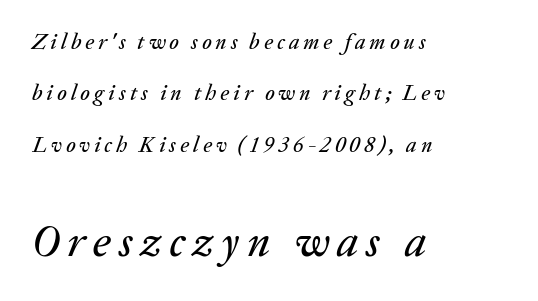
Q: Is the text italic (slanted)? A: Yes, it leans right by about 20 degrees.
Q: Is the text underlined? A: No.
Q: How is the paragraph aligned? A: Left-aligned.
Q: Is the spacing between lines tight, normal or loose? A: Loose.
Q: Which block of text is set in a larger size, the first (top) or the second (bottom)? A: The second (bottom) one.
Q: Width (condensed, normal, or wide)? A: Normal.
Q: Stroke contrast? A: Medium.
Q: x-height? A: Medium.
Q: Monospaced? A: No.
